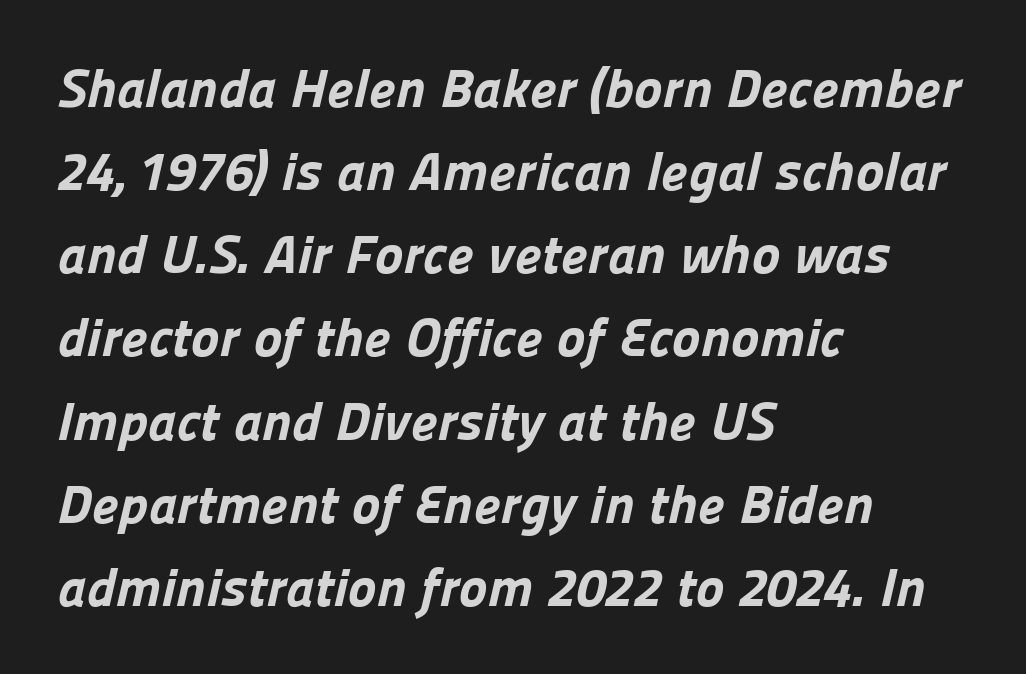
The image shows 54 px bold sans-serif type; set left-aligned, normal line spacing (1.54x), normal letter spacing, not underlined; low stroke contrast and a medium x-height.
